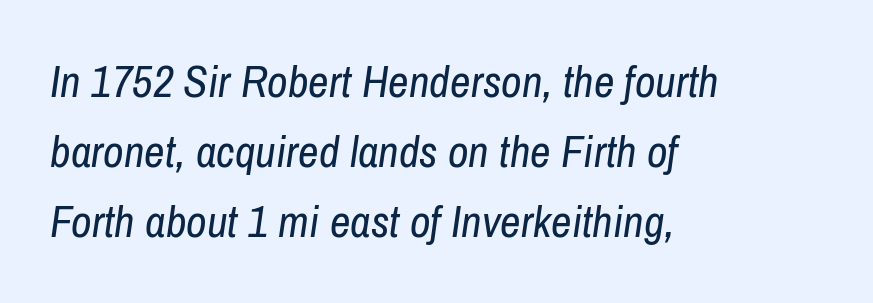
Q: Is the text bold? A: No.
Q: Is the text italic (slanted)? A: Yes, it leans right by about 8 degrees.
Q: Is the text underlined? A: No.
Q: How is the paragraph aligned? A: Left-aligned.
Q: Is the spacing between letters normal or unusually wide? A: Normal.
Q: Is the spacing between lines tight, normal or loose? A: Normal.
Q: Width (condensed, normal, or wide)? A: Condensed.
Q: Stroke contrast? A: Low.
Q: x-height? A: Medium.
Q: Monospaced? A: No.
